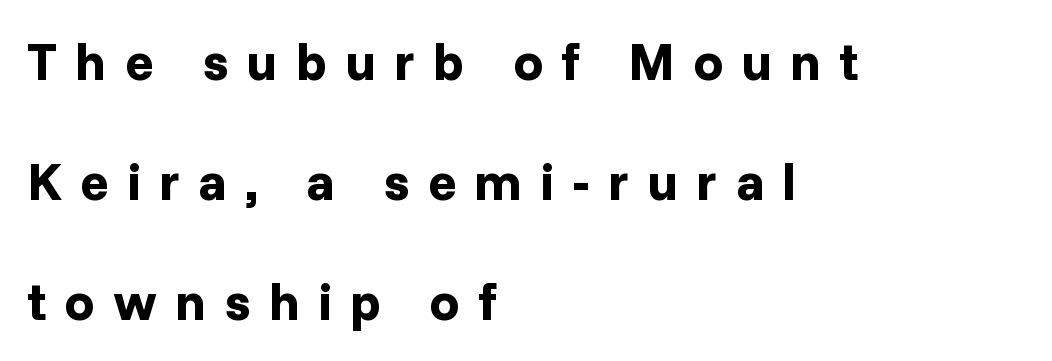
{"serif": "no", "italic": "no", "bold": "yes", "weight": "bold", "width": "normal", "stroke_contrast": "low", "x_height": "medium", "monospaced": "no", "underline": "no", "align": "left", "line_spacing": "loose", "line_spacing_ratio": 2.26, "letter_spacing": "wide", "letter_spacing_em": 0.34, "glyph_px": 53}
